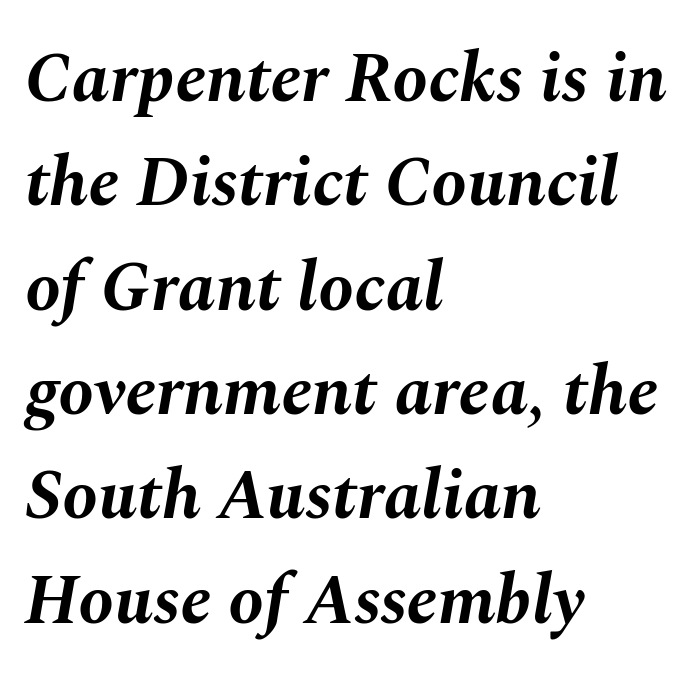
Summary of weight: heavy, a full bold. It's the slanting kind of type. The strip under each line holds only bare page. Note the varied advance widths — an 'i' is clearly narrower than an 'm'. Left-aligned paragraph, ragged on the right.
